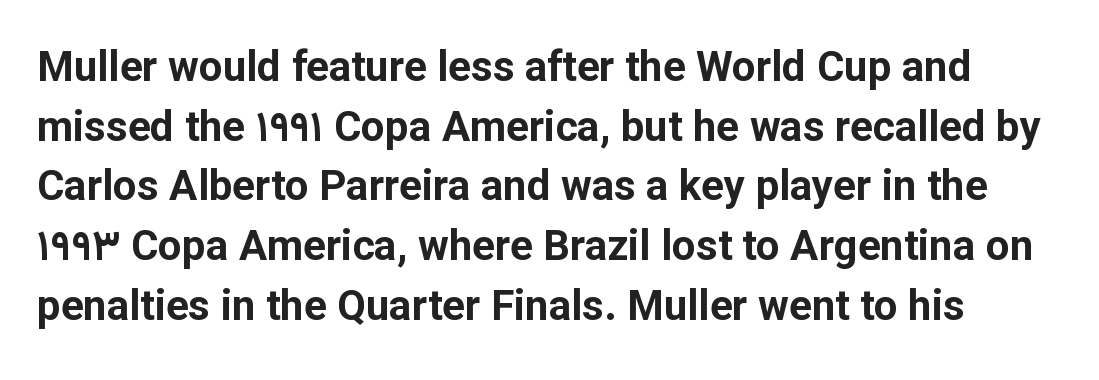
Is this a sans? Yes — the strokes have no serifs. Baseline-to-baseline distance is the conventional proportion of letter height. The gaps between neighbouring characters are ordinary and unremarkable. Caption: bold face, heavy strokes.
